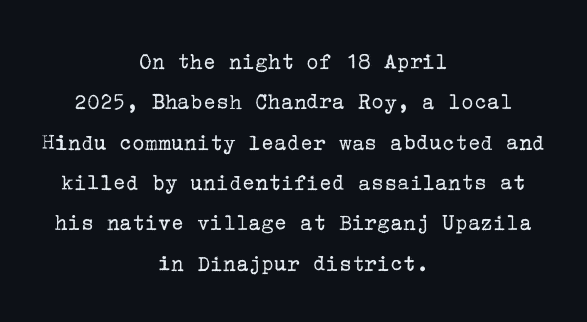
Q: Is the text bold? A: No.
Q: Is the text italic (slanted)? A: No, it is upright.
Q: Is the text underlined? A: No.
Q: How is the paragraph aligned? A: Centered.
Q: Is the spacing between letters normal or unusually wide? A: Normal.
Q: Is the spacing between lines tight, normal or loose? A: Normal.
